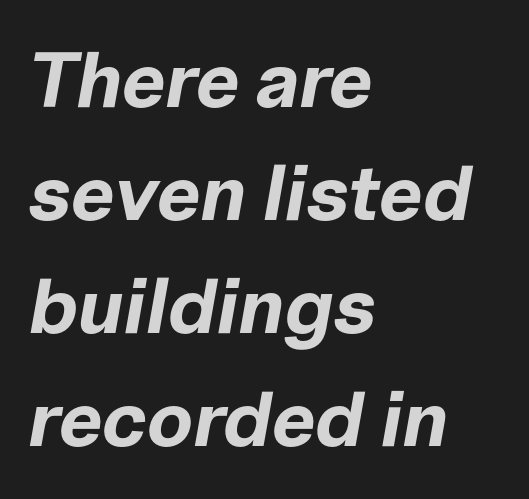
The image shows 78 px bold type, italic (leaning right); set left-aligned, normal line spacing (1.45x), normal letter spacing, not underlined; low stroke contrast and a medium x-height.
